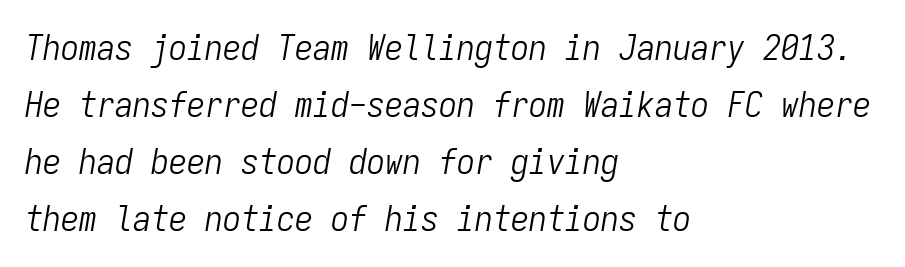
{"italic": "yes", "lean": "right", "slant_degrees": 9, "bold": "no", "weight": "light", "width": "condensed", "stroke_contrast": "low", "x_height": "medium", "monospaced": "yes", "underline": "no", "align": "left", "line_spacing": "normal", "line_spacing_ratio": 1.58, "letter_spacing": "normal", "letter_spacing_em": 0.0, "glyph_px": 36}
